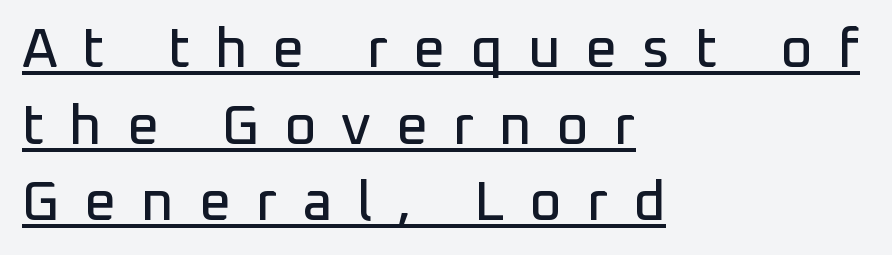
{"serif": "no", "italic": "no", "width": "normal", "stroke_contrast": "low", "x_height": "medium", "monospaced": "no", "underline": "yes", "align": "left", "line_spacing": "normal", "line_spacing_ratio": 1.37, "letter_spacing": "wide", "letter_spacing_em": 0.44, "glyph_px": 56}
